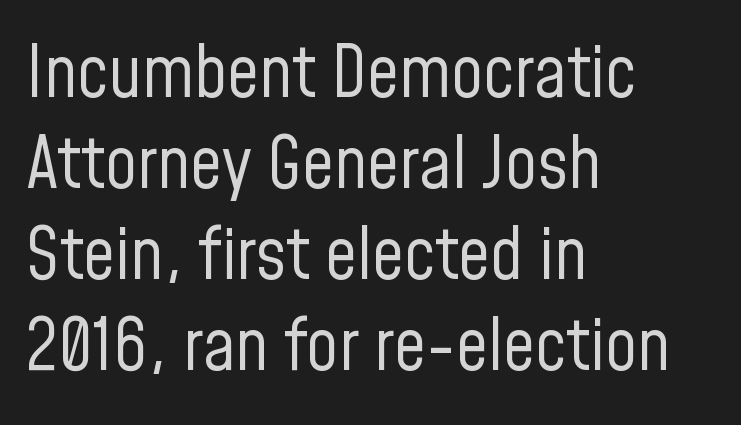
Weight: not bold — regular or lighter. Leading matches the norm, producing a regular column. This rendering uses left alignment, leaving the right contour irregular. Between one letter and the next there's only the usual sliver of space. These lines are rendered in a variable-pitch font.
